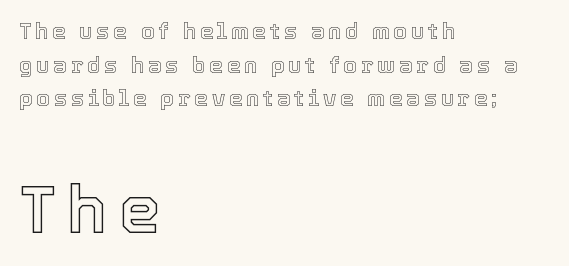
The image shows 66 px text type, upright; set left-aligned, normal line spacing (1.53x), not underlined; the second (bottom) block is 3.0x larger; a medium x-height.
